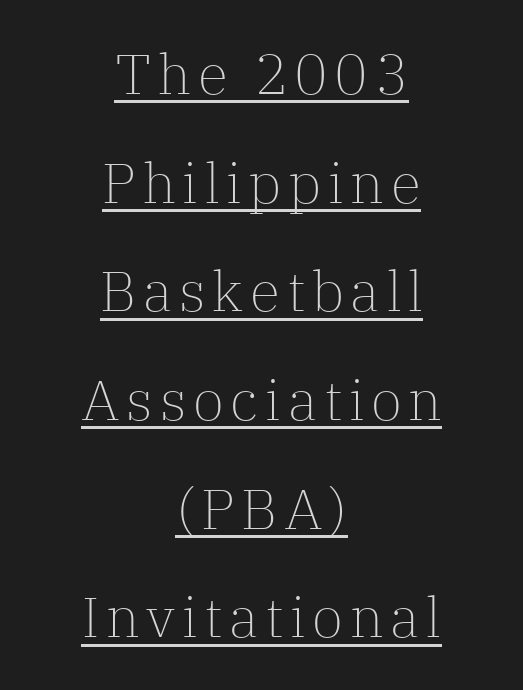
The image shows 56 px light serif type, upright; set centered, loose line spacing (1.94x), underlined; low stroke contrast and a medium x-height.
